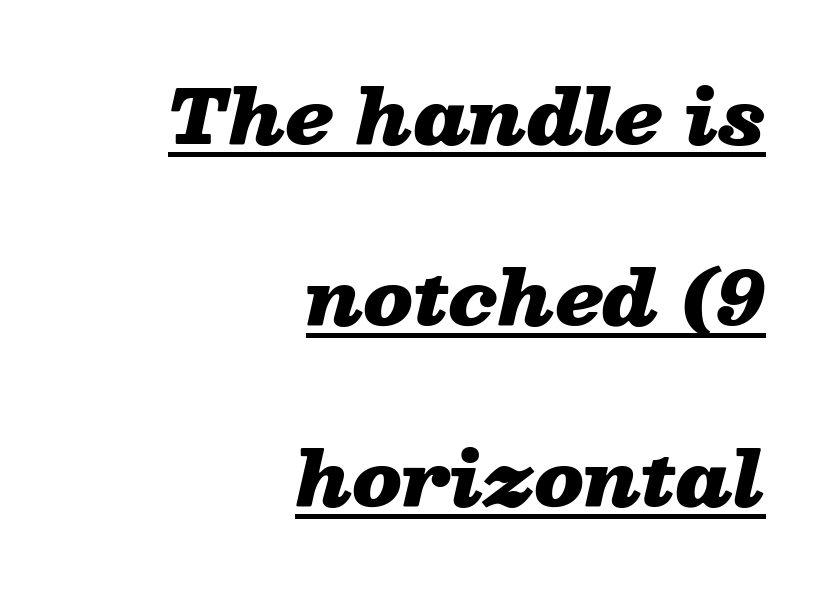
The image shows 73 px heavy, wide type, italic (leaning right); set right-aligned, loose line spacing (2.48x), normal letter spacing, underlined; low stroke contrast and a medium x-height.
